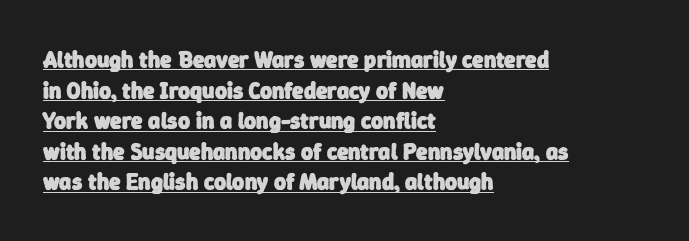
The image shows 23 px bold type; set left-aligned, normal line spacing (1.33x), normal letter spacing, underlined.
